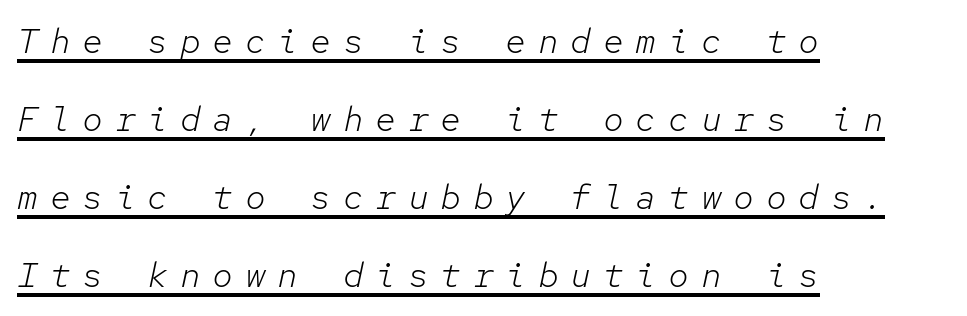
The image shows 35 px light type, italic (leaning right), monospaced; set left-aligned, loose line spacing (2.23x), unusually wide letter spacing (+0.33 em), underlined; low stroke contrast and a medium x-height.
